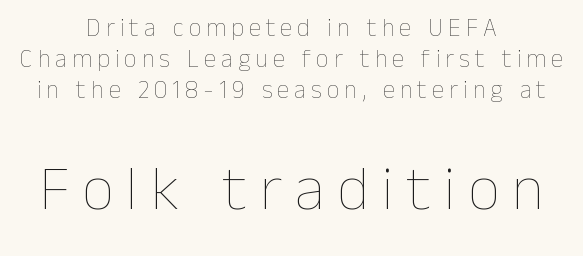
{"italic": "no", "bold": "no", "weight": "thin", "width": "normal", "stroke_contrast": "low", "x_height": "medium", "monospaced": "no", "underline": "no", "align": "center", "line_spacing": "normal", "line_spacing_ratio": 1.25, "letter_spacing": "wide", "letter_spacing_em": 0.2, "larger_block": "second", "size_ratio": 2.52, "glyph_px": 63}
